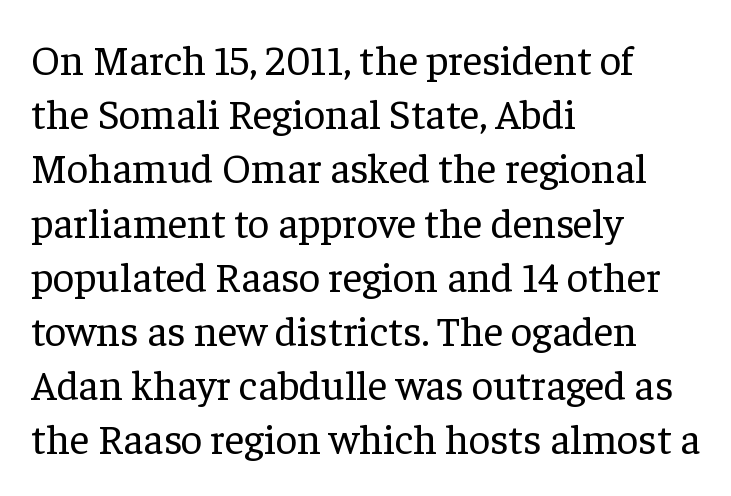
A typesetter would call this proportional, since set widths differ per character. The words here are not underlined. Leading: standard. Is there any slant? The stems are plumb. Each letter's strokes conclude with small projecting serifs. These lines stack with their left ends in a neat column.
